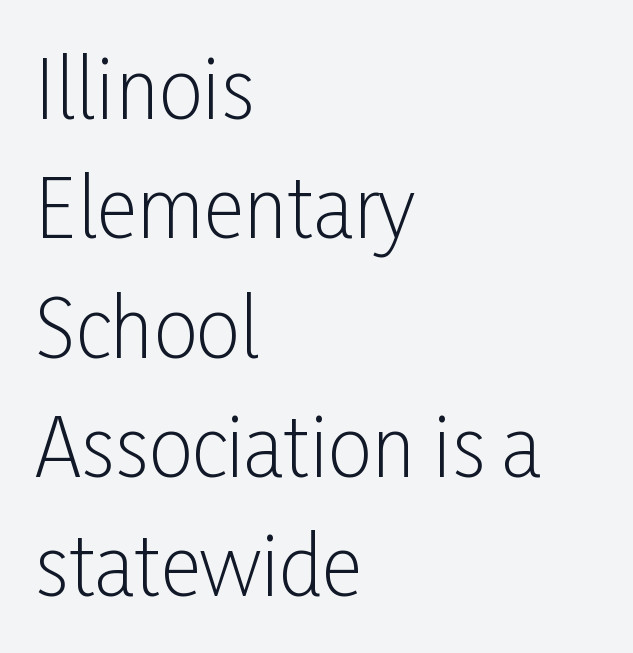
Q: Is the text bold? A: No.
Q: Is the text italic (slanted)? A: No, it is upright.
Q: Is the typeface a serif or a sans-serif typeface? A: Sans-serif.
Q: Is the text underlined? A: No.
Q: How is the paragraph aligned? A: Left-aligned.
Q: Is the spacing between letters normal or unusually wide? A: Normal.
Q: Is the spacing between lines tight, normal or loose? A: Normal.
Q: Width (condensed, normal, or wide)? A: Condensed.
Q: Stroke contrast? A: Low.
Q: x-height? A: Medium.
Q: Monospaced? A: No.
